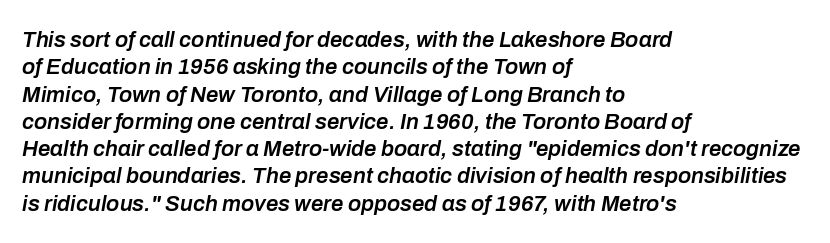
The ragged edge is on the right, which tells us the setting is flush left. The typography opts for an oblique posture over an upright one. How heavy is the stroke? Medium-heavy — a semibold, shy of bold. The space beneath each line is pristine and unruled. Tracking value appears to be zero — textbook default spacing.
